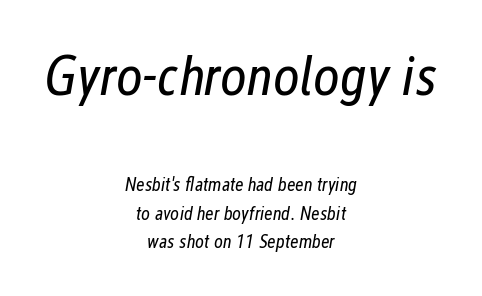
{"italic": "yes", "lean": "right", "slant_degrees": 12, "bold": "no", "weight": "regular", "width": "condensed", "stroke_contrast": "low", "x_height": "medium", "monospaced": "no", "underline": "no", "align": "center", "line_spacing": "normal", "line_spacing_ratio": 1.5, "letter_spacing": "normal", "letter_spacing_em": 0.0, "larger_block": "first", "size_ratio": 3.0, "glyph_px": 57}
